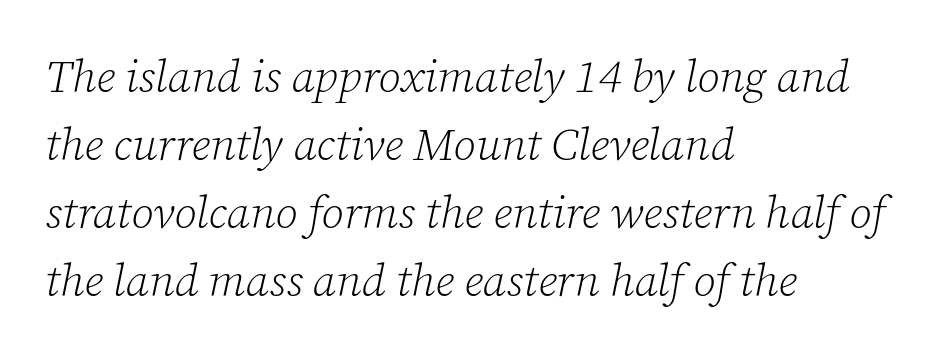
The face looks like a standard text weight, possibly lighter. I'd call this a serif setting — the letters wear small feet. The text carries the slant typical of an italic or oblique font. The leading is moderate, giving the passage an even texture.
